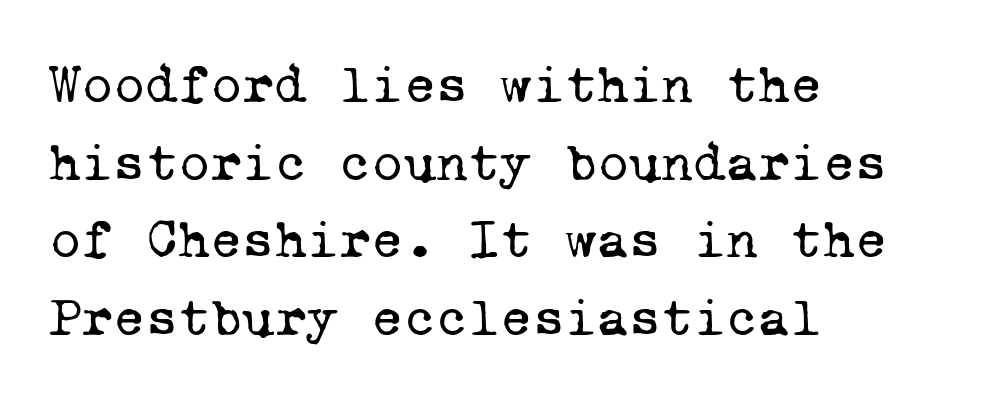
The image shows 55 px regular-weight serif type, monospaced; set left-aligned, normal line spacing (1.41x), normal letter spacing, not underlined; low stroke contrast and a medium x-height.
